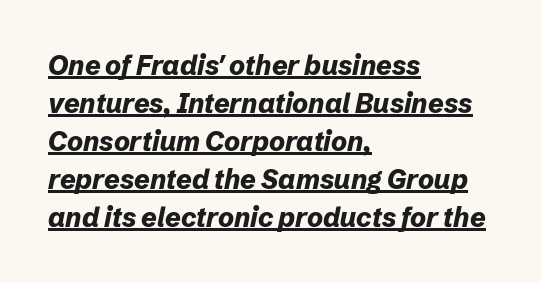
Q: Is the text bold? A: Yes.
Q: Is the text italic (slanted)? A: Yes, it leans right by about 12 degrees.
Q: Is the text underlined? A: Yes.
Q: How is the paragraph aligned? A: Left-aligned.
Q: Is the spacing between letters normal or unusually wide? A: Normal.
Q: Is the spacing between lines tight, normal or loose? A: Normal.
